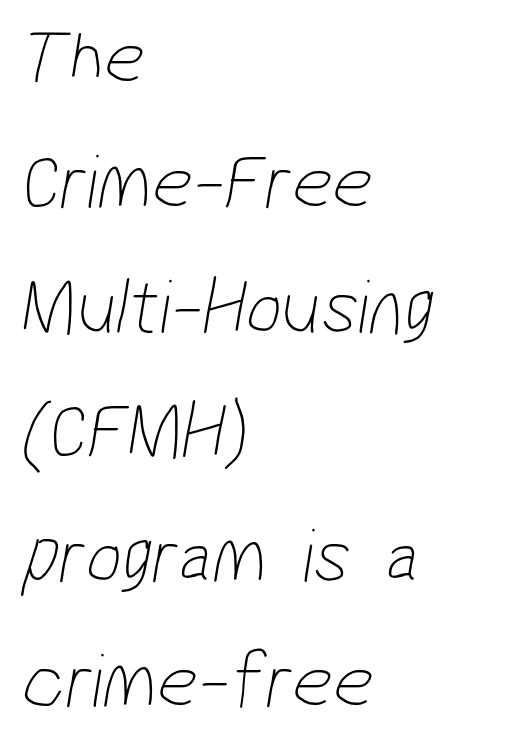
Q: Is the text bold? A: No.
Q: Is the typeface a serif or a sans-serif typeface? A: Sans-serif.
Q: Is the text underlined? A: No.
Q: How is the paragraph aligned? A: Left-aligned.
Q: Is the spacing between letters normal or unusually wide? A: Normal.
Q: Is the spacing between lines tight, normal or loose? A: Normal.
Q: Width (condensed, normal, or wide)? A: Condensed.
Q: Stroke contrast? A: Low.
Q: x-height? A: Medium.
Q: Monospaced? A: No.
